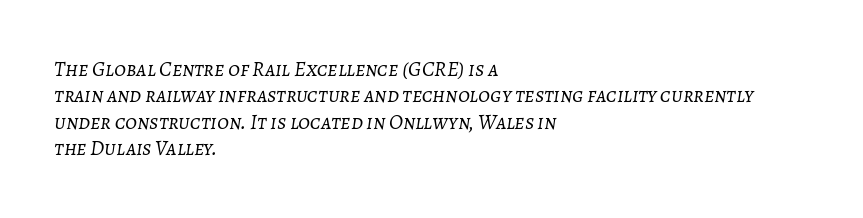
The image shows 21 px text type, italic (leaning right); set left-aligned, normal line spacing (1.26x), normal letter spacing, not underlined.
